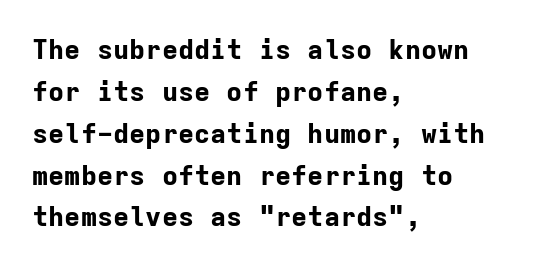
Q: Is the text bold? A: Yes.
Q: Is the text italic (slanted)? A: No, it is upright.
Q: Is the text underlined? A: No.
Q: How is the paragraph aligned? A: Left-aligned.
Q: Is the spacing between letters normal or unusually wide? A: Normal.
Q: Is the spacing between lines tight, normal or loose? A: Normal.
